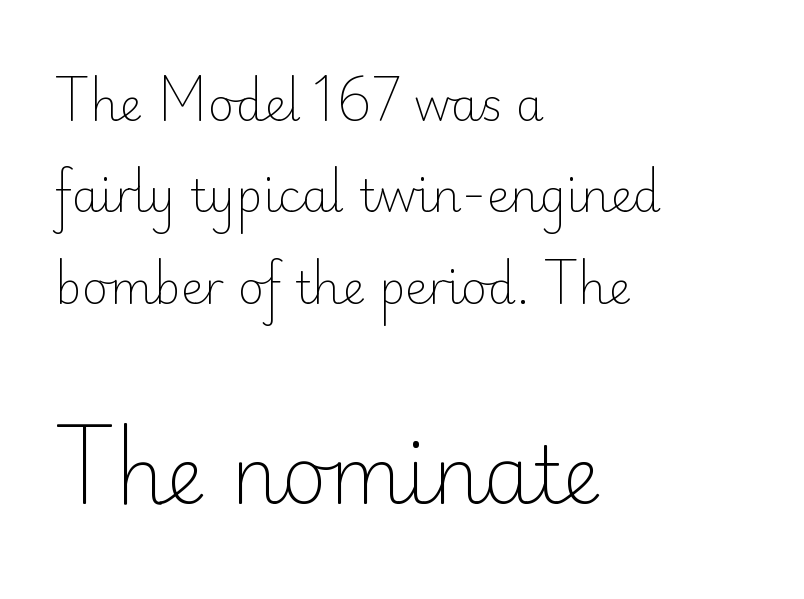
The image shows 78 px light sans-serif type, upright; set left-aligned, loose line spacing (2.03x), normal letter spacing, not underlined; the second (bottom) block is 1.73x larger; low stroke contrast and a small x-height.
